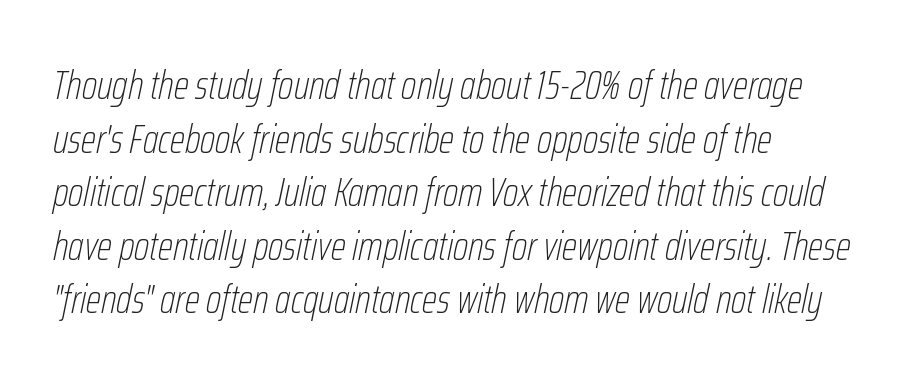
The image shows 40 px thin, condensed type, italic (leaning right); set left-aligned, normal line spacing (1.34x), normal letter spacing, not underlined; low stroke contrast and a medium x-height.
